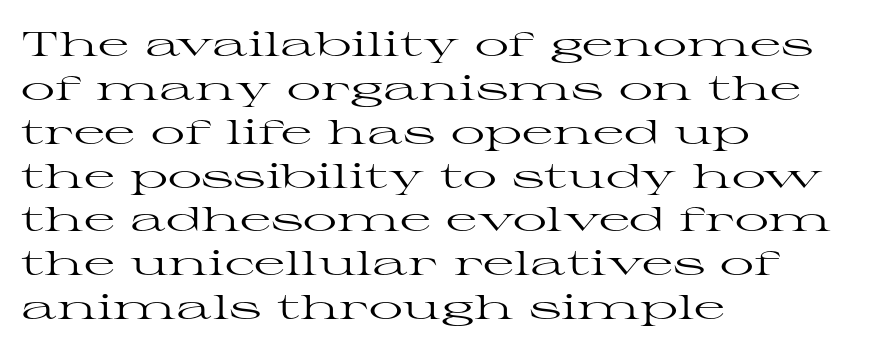
The image shows 34 px regular-weight, wide serif type, upright; set left-aligned, normal line spacing (1.29x), normal letter spacing, not underlined; high stroke contrast and a medium x-height.
